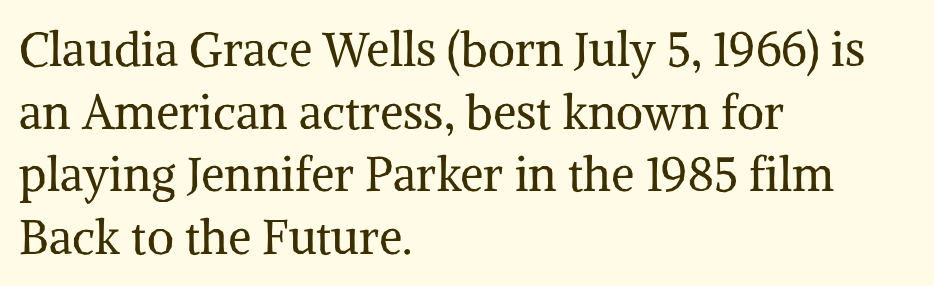
{"serif": "yes", "italic": "no", "bold": "no", "weight": "regular", "width": "normal", "stroke_contrast": "medium", "x_height": "medium", "monospaced": "no", "underline": "no", "align": "left", "line_spacing": "normal", "line_spacing_ratio": 1.33, "letter_spacing": "normal", "letter_spacing_em": 0.0, "glyph_px": 47}
